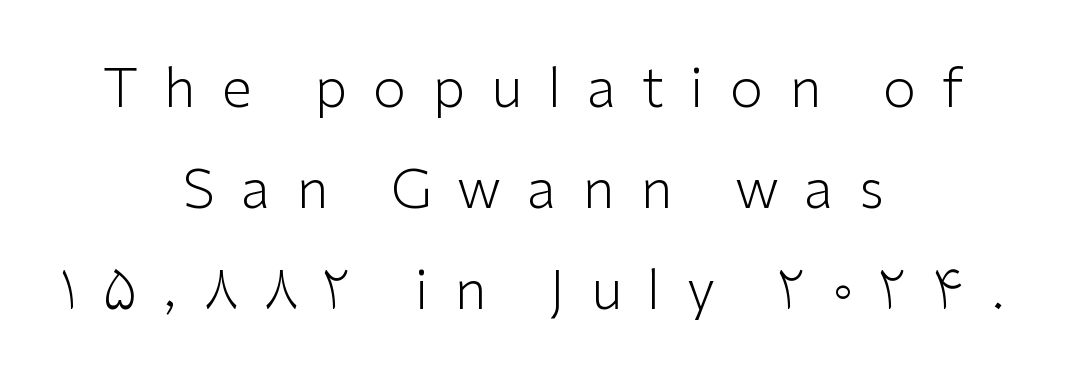
{"serif": "no", "italic": "no", "bold": "no", "weight": "light", "width": "normal", "stroke_contrast": "low", "x_height": "medium", "monospaced": "no", "underline": "no", "align": "center", "line_spacing_ratio": 1.87, "letter_spacing": "wide", "letter_spacing_em": 0.48, "glyph_px": 54}
